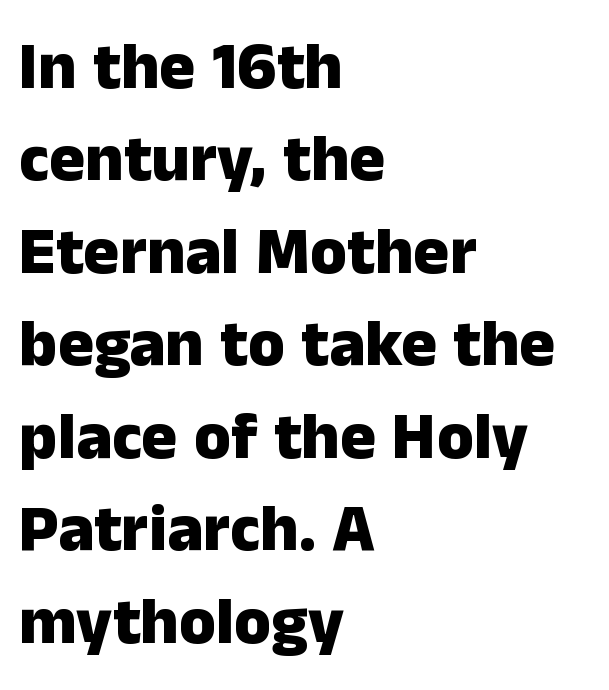
Q: Is the text bold? A: Yes.
Q: Is the text italic (slanted)? A: No, it is upright.
Q: Is the typeface a serif or a sans-serif typeface? A: Sans-serif.
Q: Is the text underlined? A: No.
Q: How is the paragraph aligned? A: Left-aligned.
Q: Is the spacing between letters normal or unusually wide? A: Normal.
Q: Is the spacing between lines tight, normal or loose? A: Normal.
Q: Width (condensed, normal, or wide)? A: Normal.
Q: Stroke contrast? A: Low.
Q: x-height? A: Medium.
Q: Monospaced? A: No.
